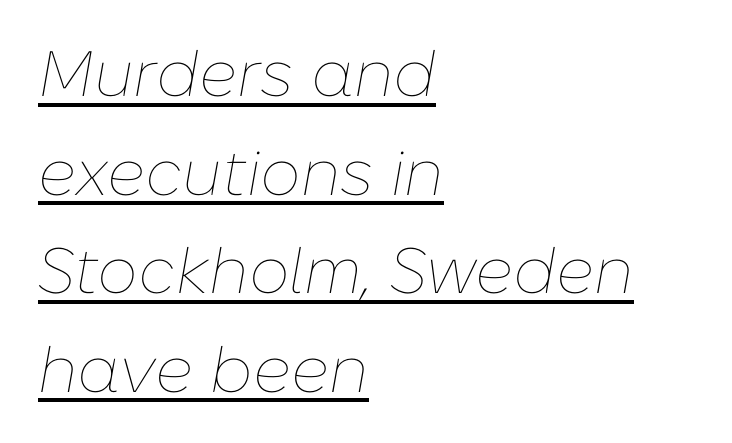
{"italic": "yes", "lean": "right", "slant_degrees": 10, "bold": "no", "weight": "thin", "width": "normal", "stroke_contrast": "low", "x_height": "medium", "monospaced": "no", "underline": "yes", "align": "left", "line_spacing": "normal", "line_spacing_ratio": 1.54, "letter_spacing": "normal", "letter_spacing_em": 0.0, "glyph_px": 64}
